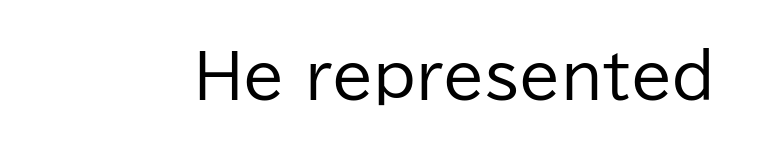
Q: Is the text bold? A: No.
Q: Is the text italic (slanted)? A: No, it is upright.
Q: Is the typeface a serif or a sans-serif typeface? A: Sans-serif.
Q: Is the text underlined? A: No.
Q: Is the spacing between letters normal or unusually wide? A: Normal.
Q: Width (condensed, normal, or wide)? A: Normal.
Q: Stroke contrast? A: Low.
Q: x-height? A: Medium.
Q: Monospaced? A: No.
